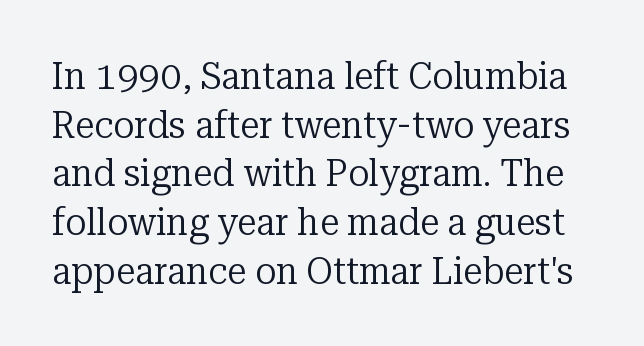
{"serif": "yes", "italic": "no", "bold": "no", "weight": "regular", "width": "normal", "stroke_contrast": "low", "x_height": "medium", "monospaced": "no", "underline": "no", "line_spacing": "normal", "line_spacing_ratio": 1.25, "letter_spacing": "normal", "letter_spacing_em": 0.0, "glyph_px": 39}
